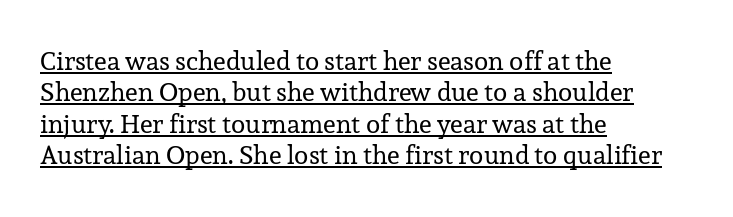
Q: Is the text bold? A: No.
Q: Is the text italic (slanted)? A: No, it is upright.
Q: Is the text underlined? A: Yes.
Q: How is the paragraph aligned? A: Left-aligned.
Q: Is the spacing between letters normal or unusually wide? A: Normal.
